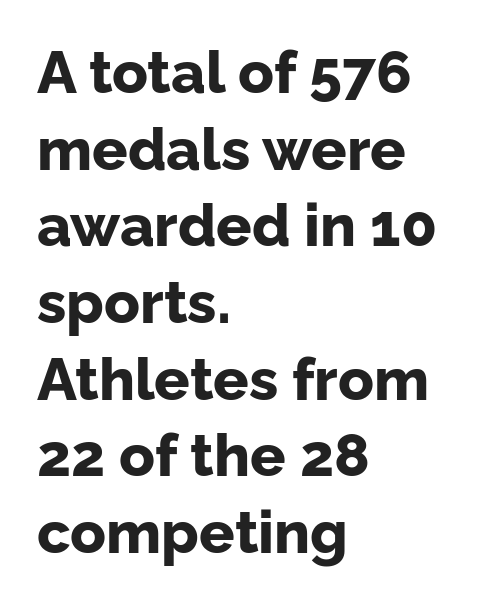
No italicization has been applied; the sample stays upright. Students, observe: this is what conventionally led text looks like. Horizontally, the lines are justified to the leading edge only. You can tell from the bare stems that sans-serif type was used. Think of a printed novel: that variable character pitch is what you see here. The zone under the glyphs is completely vacant.
